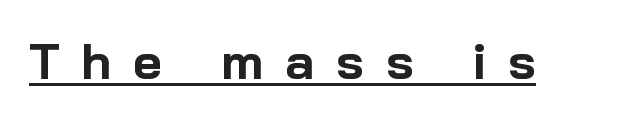
Q: Is the text bold? A: Yes.
Q: Is the text italic (slanted)? A: No, it is upright.
Q: Is the typeface a serif or a sans-serif typeface? A: Sans-serif.
Q: Is the text underlined? A: Yes.
Q: Is the spacing between letters normal or unusually wide? A: Unusually wide.
Q: Width (condensed, normal, or wide)? A: Normal.
Q: Stroke contrast? A: Low.
Q: x-height? A: Medium.
Q: Monospaced? A: No.
